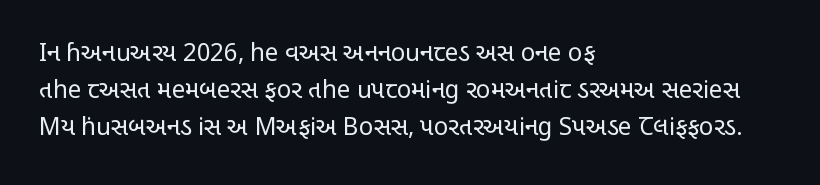
The image shows 24 px text type, upright; set left-aligned, normal line spacing (1.55x), normal letter spacing, not underlined.
